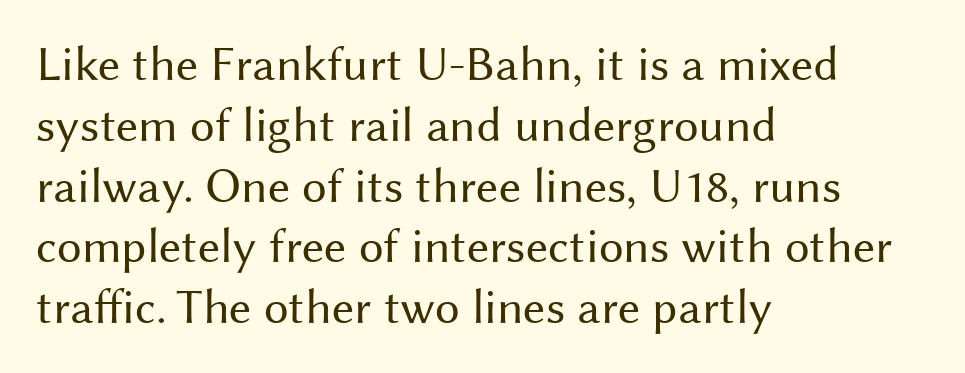
{"serif": "no", "italic": "no", "bold": "no", "weight": "regular", "width": "normal", "stroke_contrast": "medium", "x_height": "medium", "monospaced": "no", "underline": "no", "align": "left", "line_spacing_ratio": 1.24, "letter_spacing": "normal", "letter_spacing_em": 0.0, "glyph_px": 49}
